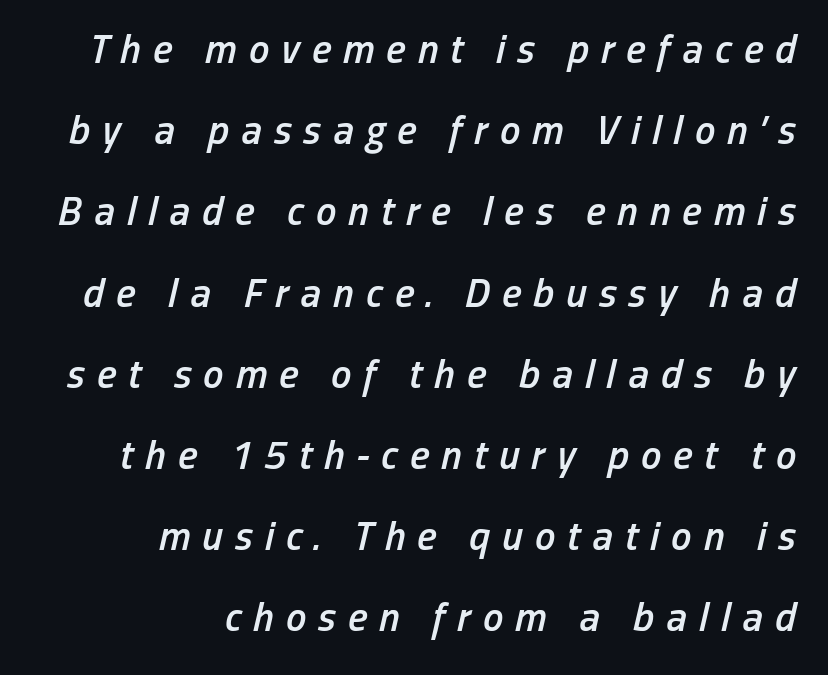
Q: Is the text bold? A: Semi-bold.
Q: Is the text italic (slanted)? A: Yes, it leans right by about 13 degrees.
Q: Is the text underlined? A: No.
Q: How is the paragraph aligned? A: Right-aligned.
Q: Is the spacing between letters normal or unusually wide? A: Unusually wide.
Q: Is the spacing between lines tight, normal or loose? A: Loose.
Q: Width (condensed, normal, or wide)? A: Condensed.
Q: Stroke contrast? A: Low.
Q: x-height? A: Medium.
Q: Monospaced? A: No.
